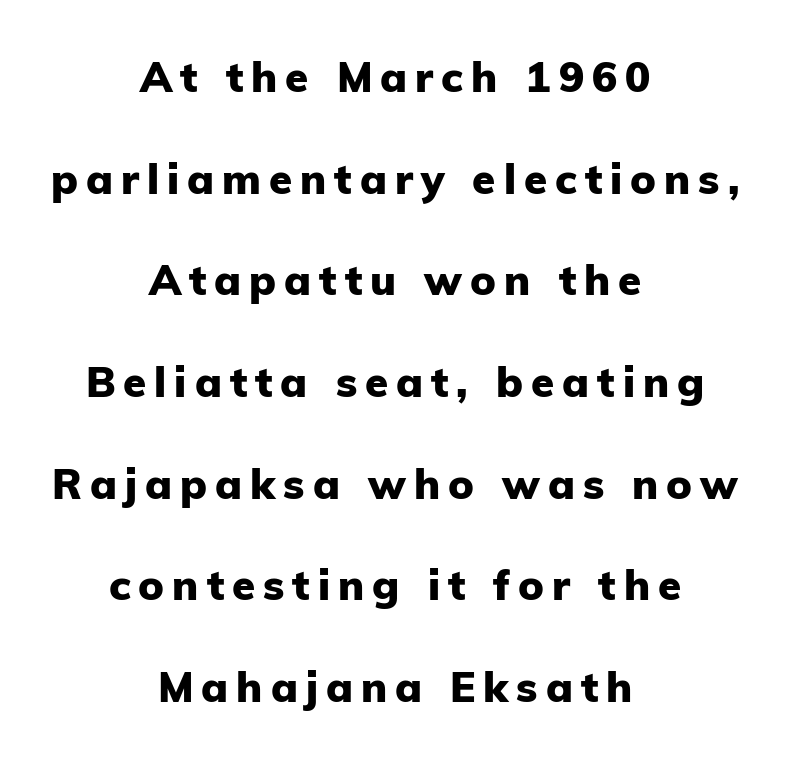
The image shows 42 px heavy sans-serif type, upright; set centered, loose line spacing (2.42x), not underlined; low stroke contrast and a medium x-height.
